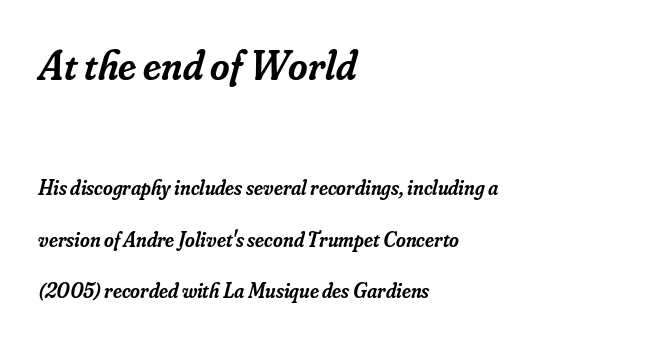
Q: Is the text bold? A: Semi-bold.
Q: Is the text italic (slanted)? A: Yes, it leans right by about 16 degrees.
Q: Is the typeface a serif or a sans-serif typeface? A: Serif.
Q: Is the text underlined? A: No.
Q: How is the paragraph aligned? A: Left-aligned.
Q: Is the spacing between letters normal or unusually wide? A: Normal.
Q: Is the spacing between lines tight, normal or loose? A: Loose.
Q: Which block of text is set in a larger size, the first (top) or the second (bottom)? A: The first (top) one.
Q: Width (condensed, normal, or wide)? A: Normal.
Q: Stroke contrast? A: Low.
Q: x-height? A: Small.
Q: Monospaced? A: No.
